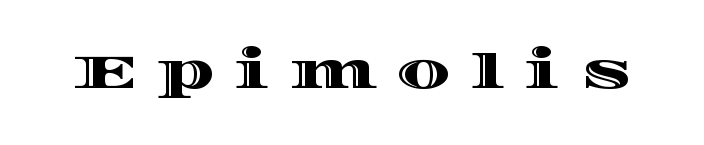
The image shows 48 px wide type, upright; set unusually wide letter spacing (+0.41 em), not underlined; a large x-height.
